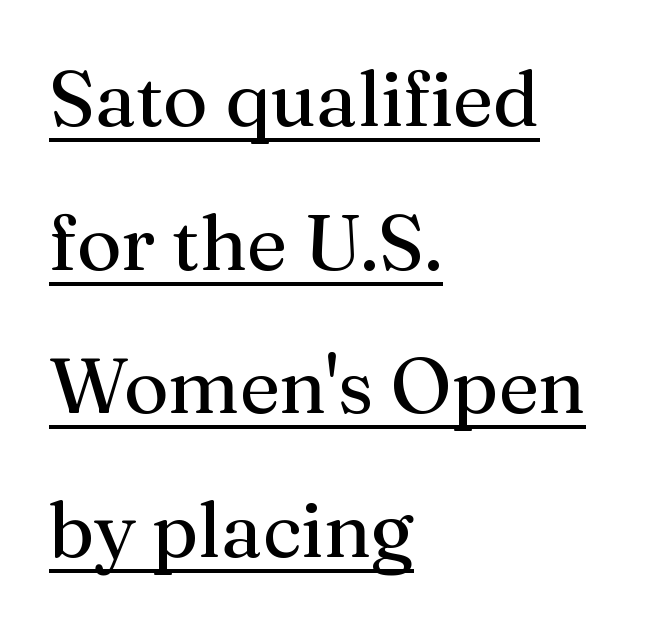
{"serif": "yes", "italic": "no", "bold": "no", "weight": "regular", "width": "normal", "stroke_contrast": "medium", "x_height": "medium", "monospaced": "no", "underline": "yes", "align": "left", "line_spacing_ratio": 1.84, "letter_spacing": "normal", "letter_spacing_em": 0.0, "glyph_px": 78}
